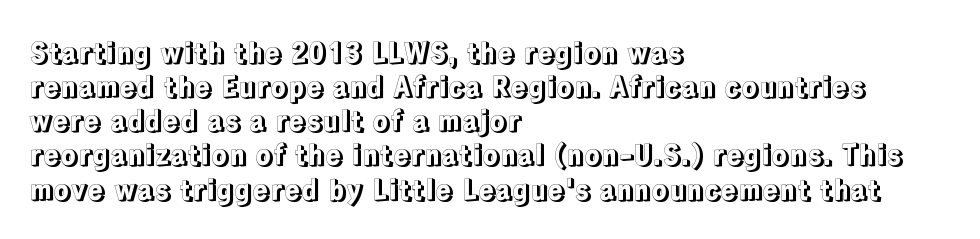
Q: Is the text italic (slanted)? A: No, it is upright.
Q: Is the text underlined? A: No.
Q: How is the paragraph aligned? A: Left-aligned.
Q: Is the spacing between letters normal or unusually wide? A: Normal.
Q: Width (condensed, normal, or wide)? A: Normal.
Q: x-height? A: Medium.
Q: Monospaced? A: No.
